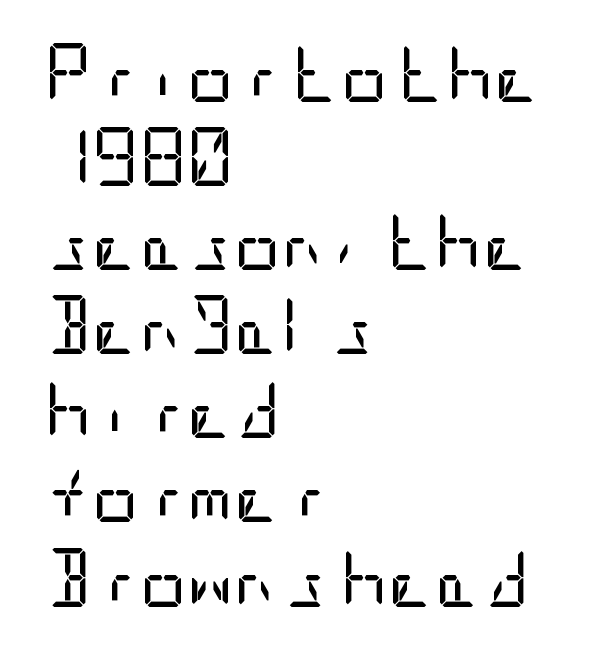
The image shows 58 px regular-weight, condensed sans-serif type, upright; set left-aligned, normal line spacing (1.45x), normal letter spacing, not underlined; low stroke contrast and a large x-height.
